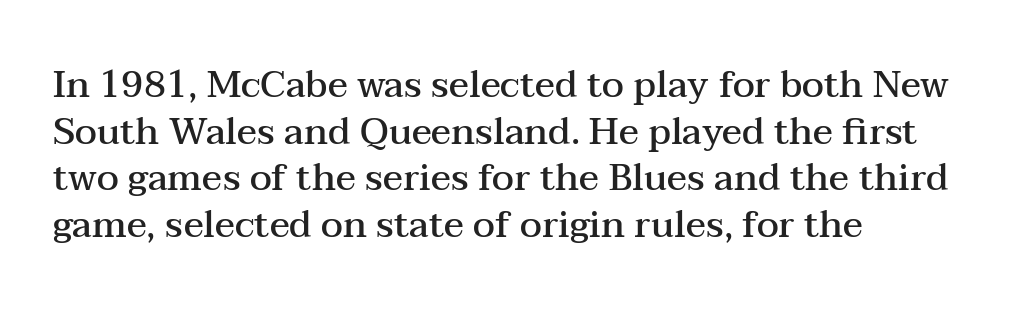
Only glyphs here, with clear space below each row. Here the designer chose a conventional face with non-uniform glyph widths. Where is the straight margin? On the left. The glyphs in this specimen are seriffed. Students, observe: this is what conventionally led text looks like. Stroke thickness is moderately raised; the sample reads as semibold.
